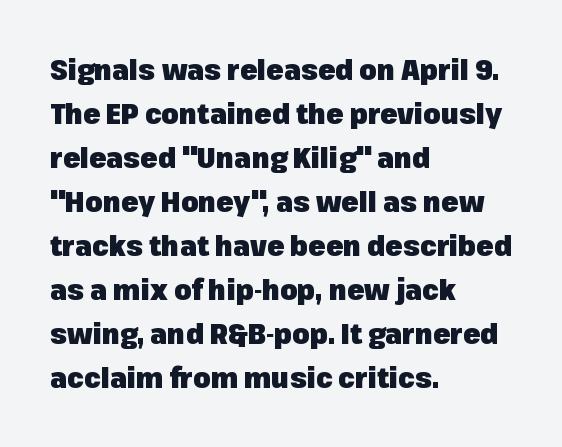
{"serif": "no", "italic": "no", "bold": "yes", "weight": "heavy", "width": "normal", "stroke_contrast": "low", "x_height": "medium", "monospaced": "no", "underline": "no", "align": "left", "line_spacing": "normal", "line_spacing_ratio": 1.57, "letter_spacing": "normal", "letter_spacing_em": 0.0, "glyph_px": 28}
